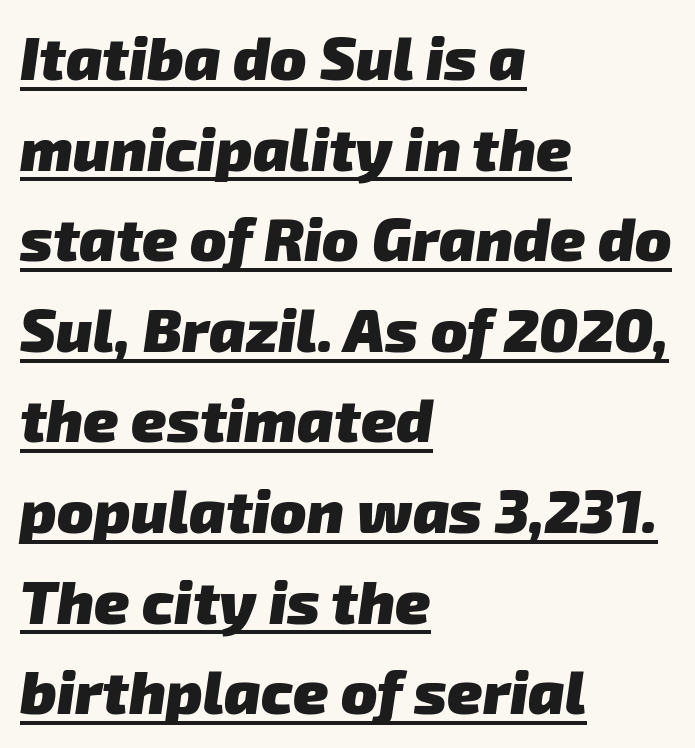
{"serif": "no", "bold": "yes", "weight": "heavy", "width": "normal", "stroke_contrast": "low", "x_height": "medium", "monospaced": "no", "underline": "yes", "align": "left", "line_spacing": "normal", "line_spacing_ratio": 1.51, "letter_spacing": "normal", "letter_spacing_em": 0.0, "glyph_px": 60}
